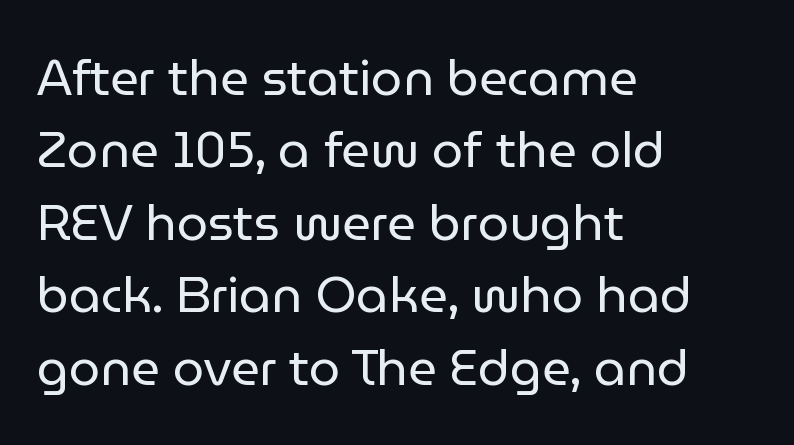
The letterforms sit shoulder to shoulder at normal distance. Typographically, this falls in the sans-serif category. This sample keeps an unexceptional amount of space between lines. The rendering anchors every line to the left-hand side.
